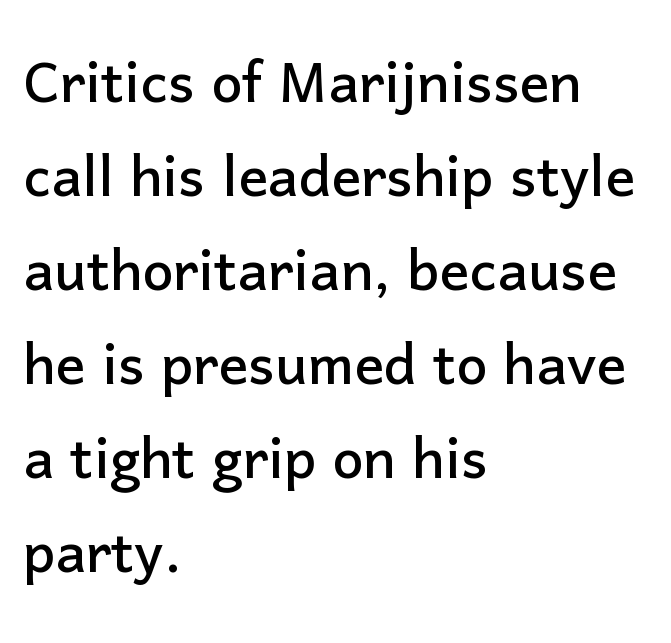
Think of a printed novel: that variable character pitch is what you see here. This sample keeps an unexceptional amount of space between lines. Rendered with straight, roman letterforms. Between one letter and the next there's only the usual sliver of space. This sample uses a sans-serif face. This rendering uses left alignment, leaving the right contour irregular.
